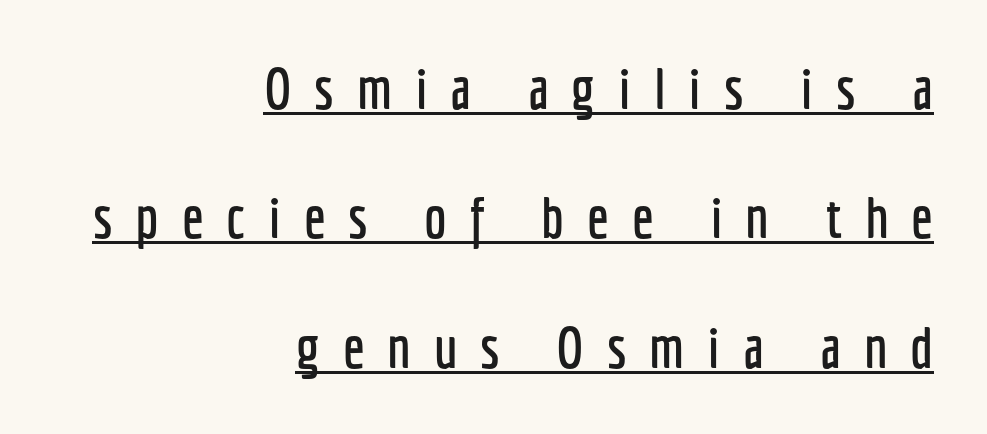
Q: Is the text italic (slanted)? A: No, it is upright.
Q: Is the typeface a serif or a sans-serif typeface? A: Sans-serif.
Q: Is the text underlined? A: Yes.
Q: How is the paragraph aligned? A: Right-aligned.
Q: Is the spacing between letters normal or unusually wide? A: Unusually wide.
Q: Is the spacing between lines tight, normal or loose? A: Loose.
Q: Width (condensed, normal, or wide)? A: Condensed.
Q: Stroke contrast? A: Low.
Q: x-height? A: Medium.
Q: Monospaced? A: No.
